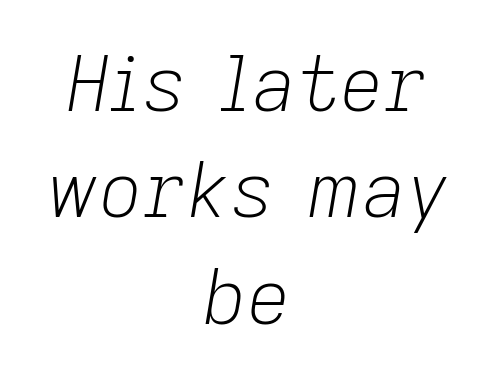
Q: Is the text bold? A: No.
Q: Is the text italic (slanted)? A: Yes, it leans right by about 9 degrees.
Q: Is the text underlined? A: No.
Q: How is the paragraph aligned? A: Centered.
Q: Is the spacing between letters normal or unusually wide? A: Normal.
Q: Is the spacing between lines tight, normal or loose? A: Normal.
Q: Width (condensed, normal, or wide)? A: Normal.
Q: Stroke contrast? A: Low.
Q: x-height? A: Medium.
Q: Monospaced? A: No.
